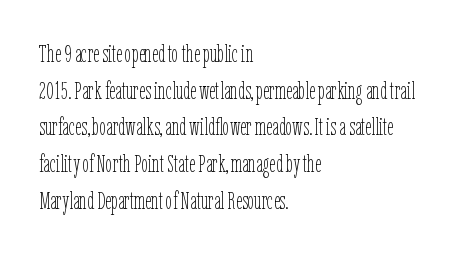
Standard letterfit; no display-style spreading of the glyphs. No chunkiness to these letters — they're not bold. This is roman type, the default non-slanted kind. Does the copy run flush right? No — it runs flush left.
